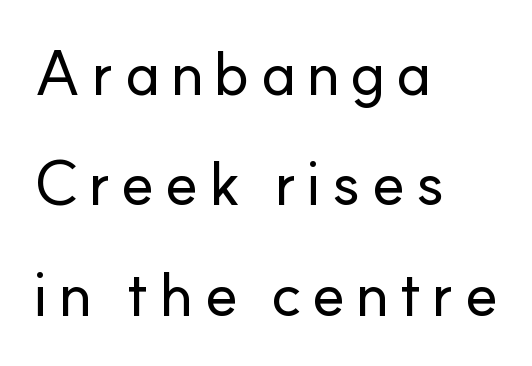
{"serif": "no", "italic": "no", "width": "normal", "stroke_contrast": "low", "x_height": "small", "monospaced": "no", "underline": "no", "align": "left", "line_spacing_ratio": 1.78, "glyph_px": 62}
